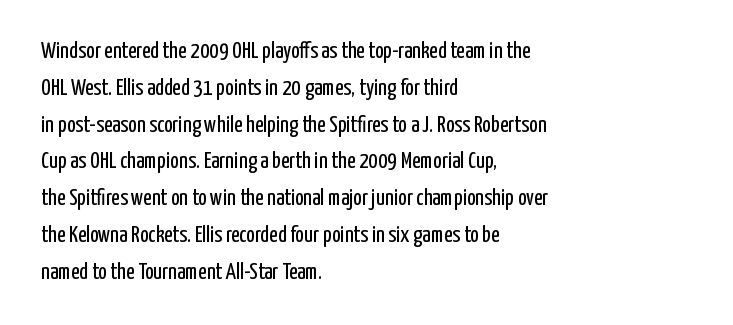
The image shows 23 px text type, upright; set left-aligned, normal line spacing (1.6x), normal letter spacing, not underlined.
